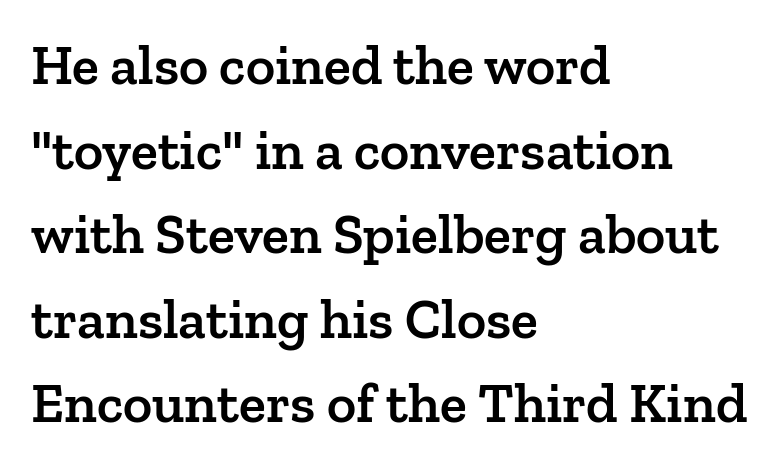
The rendering keeps characters at their native spacing. Normally led — the rows are evenly, conventionally spaced. The face used here is proportionally spaced, like ordinary book or web type. Heft: intermediate — a semibold. This rendering uses left alignment, leaving the right contour irregular.
